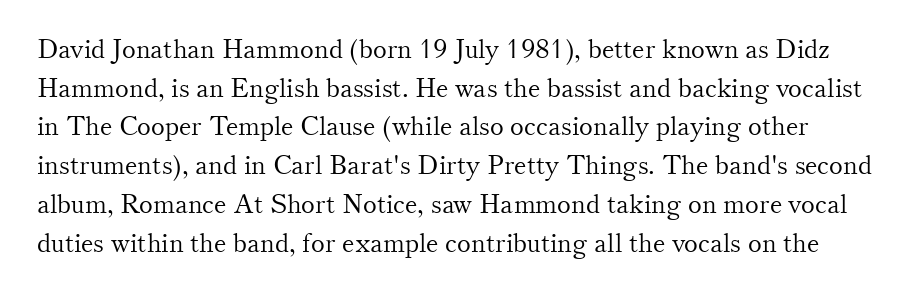
Posture: upright roman. Weight class: somewhere from thin through regular. The space directly below the letters is spotless. The face used here is rendered with its standard letterfit.
